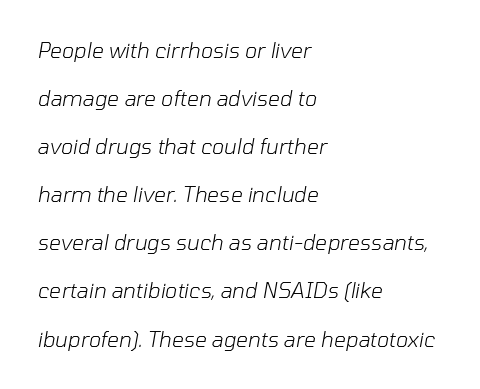
{"italic": "yes", "lean": "right", "slant_degrees": 10, "bold": "no", "underline": "no", "align": "left", "line_spacing": "loose", "line_spacing_ratio": 2.29, "letter_spacing": "normal", "letter_spacing_em": 0.0, "glyph_px": 21}
